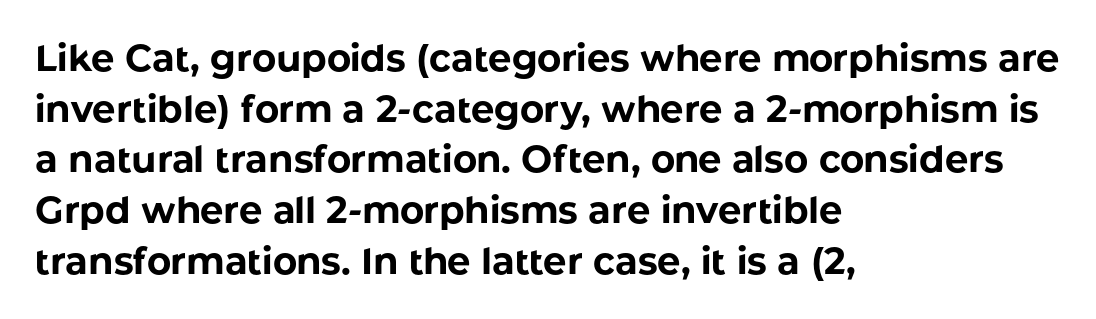
This sample has the flowing, uneven cadence of proportional lettering. A typesetter would label this face a sans. Upright lettering throughout. I'd describe the lettering as bold — thick and assertive.
